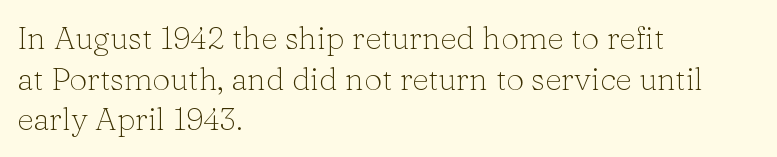
Baseline-to-baseline distance is the conventional proportion of letter height. You could not count columns in this text — the font is proportionally spaced. The compositor pushed each line to the left boundary. No word sits above an underline.
